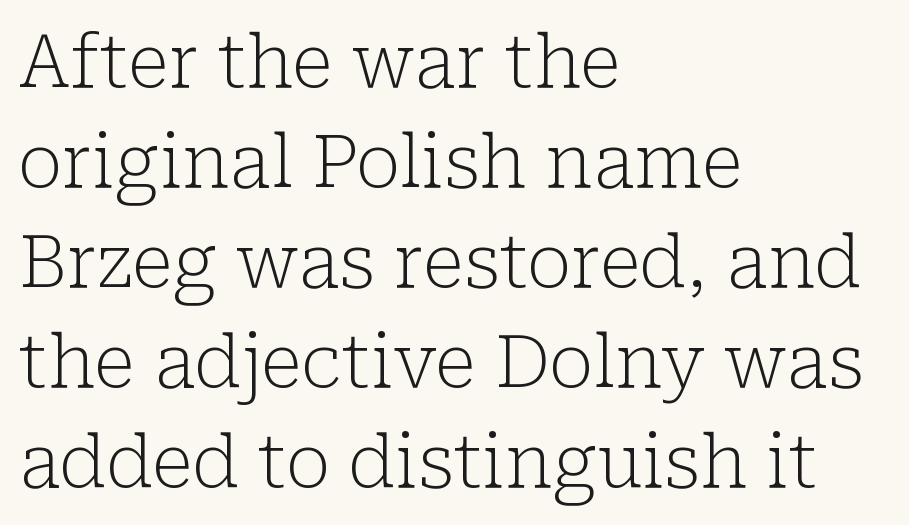
{"serif": "yes", "italic": "no", "bold": "no", "weight": "light", "width": "normal", "stroke_contrast": "low", "x_height": "medium", "monospaced": "no", "underline": "no", "align": "left", "line_spacing": "normal", "line_spacing_ratio": 1.37, "letter_spacing": "normal", "letter_spacing_em": 0.0, "glyph_px": 73}
